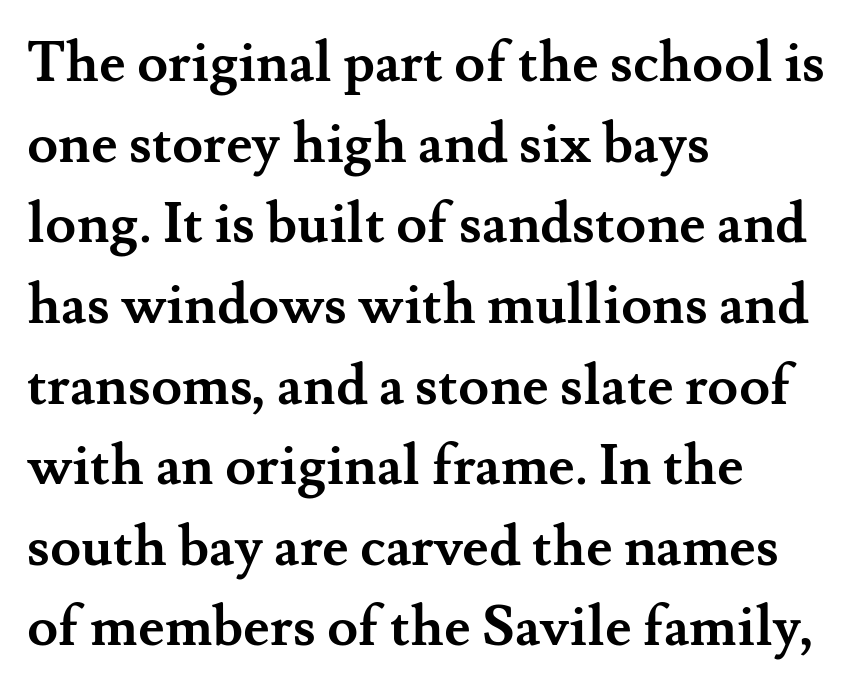
{"serif": "yes", "italic": "no", "bold": "yes", "weight": "semibold", "width": "normal", "stroke_contrast": "medium", "x_height": "small", "monospaced": "no", "underline": "no", "align": "left", "line_spacing": "normal", "line_spacing_ratio": 1.44, "letter_spacing": "normal", "letter_spacing_em": 0.0, "glyph_px": 56}
